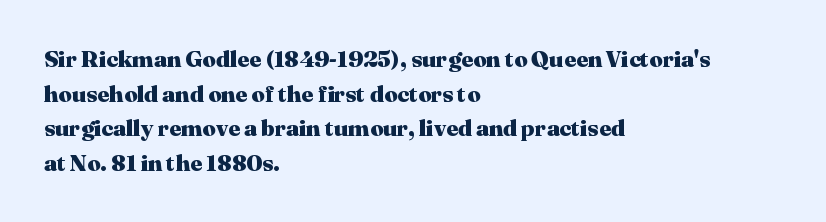
Every stem runs plumb, perpendicular to the baseline. The typesetting leans heavy: a genuine bold. Anything drawn beneath the words? Only blank space. The paragraph shown leans on its left margin. In terms of letterspacing, this is plain default setting. The space between consecutive lines is moderate.
